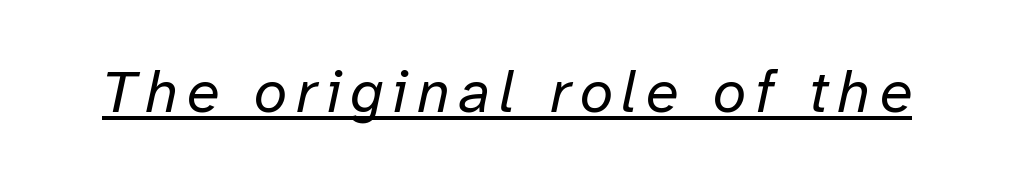
Q: Is the text bold? A: No.
Q: Is the text italic (slanted)? A: Yes, it leans right by about 12 degrees.
Q: Is the text underlined? A: Yes.
Q: Width (condensed, normal, or wide)? A: Normal.
Q: Stroke contrast? A: Low.
Q: x-height? A: Medium.
Q: Monospaced? A: No.
